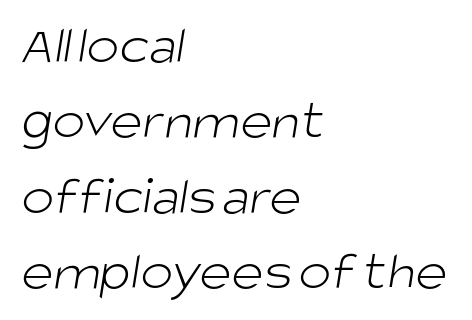
{"serif": "no", "bold": "no", "weight": "light", "width": "normal", "stroke_contrast": "low", "x_height": "large", "monospaced": "no", "underline": "no", "align": "left", "line_spacing": "normal", "line_spacing_ratio": 1.37, "letter_spacing": "normal", "letter_spacing_em": 0.0, "glyph_px": 55}
